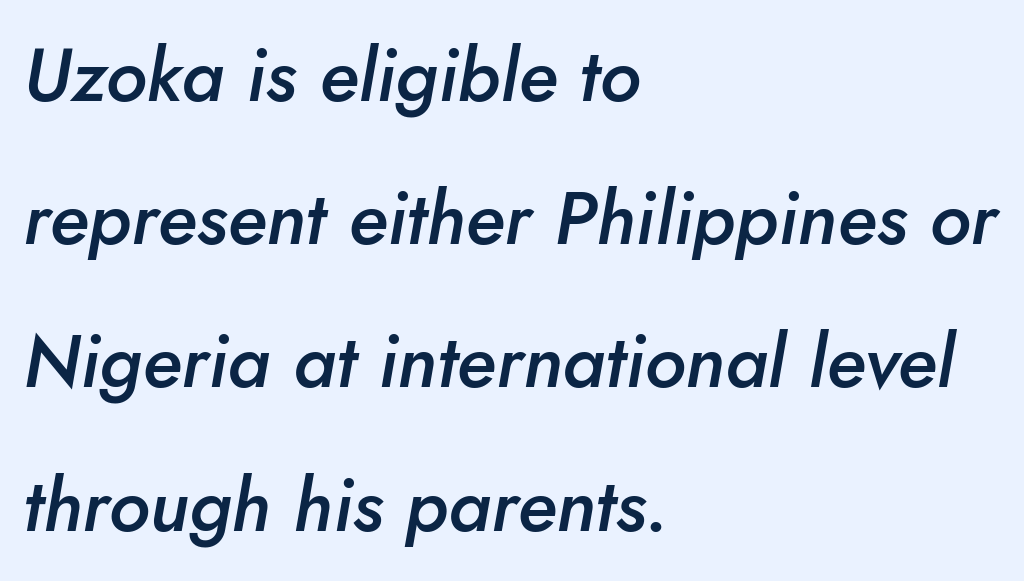
Q: Is the text bold? A: Semi-bold.
Q: Is the text italic (slanted)? A: Yes, it leans right by about 10 degrees.
Q: Is the text underlined? A: No.
Q: How is the paragraph aligned? A: Left-aligned.
Q: Is the spacing between letters normal or unusually wide? A: Normal.
Q: Is the spacing between lines tight, normal or loose? A: Loose.
Q: Width (condensed, normal, or wide)? A: Normal.
Q: Stroke contrast? A: Low.
Q: x-height? A: Small.
Q: Monospaced? A: No.
